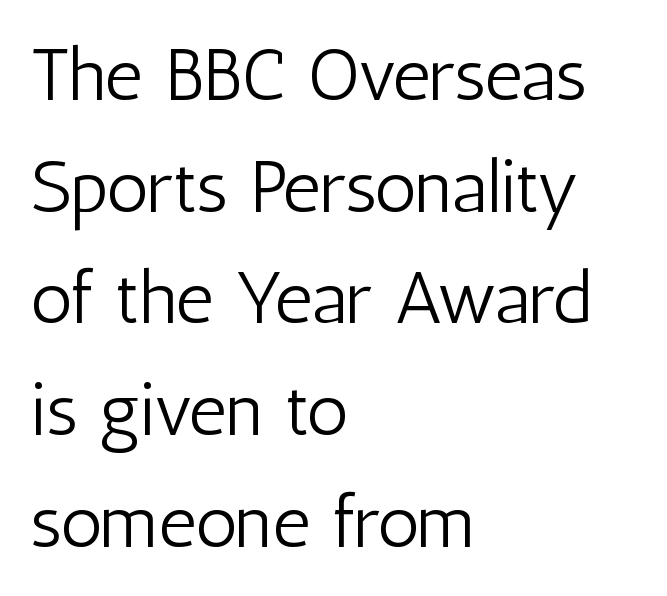
Q: Is the text bold? A: No.
Q: Is the text italic (slanted)? A: No, it is upright.
Q: Is the typeface a serif or a sans-serif typeface? A: Sans-serif.
Q: Is the text underlined? A: No.
Q: How is the paragraph aligned? A: Left-aligned.
Q: Is the spacing between letters normal or unusually wide? A: Normal.
Q: Is the spacing between lines tight, normal or loose? A: Normal.
Q: Width (condensed, normal, or wide)? A: Condensed.
Q: Stroke contrast? A: Low.
Q: x-height? A: Medium.
Q: Monospaced? A: No.
